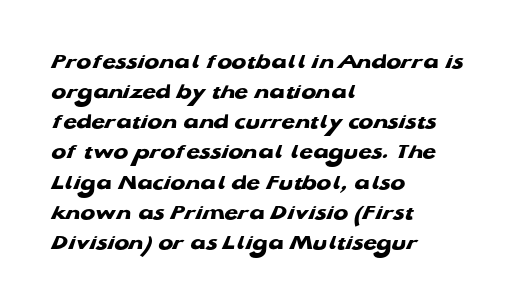
The image shows 22 px bold type; set left-aligned, normal line spacing (1.37x), normal letter spacing, not underlined.
